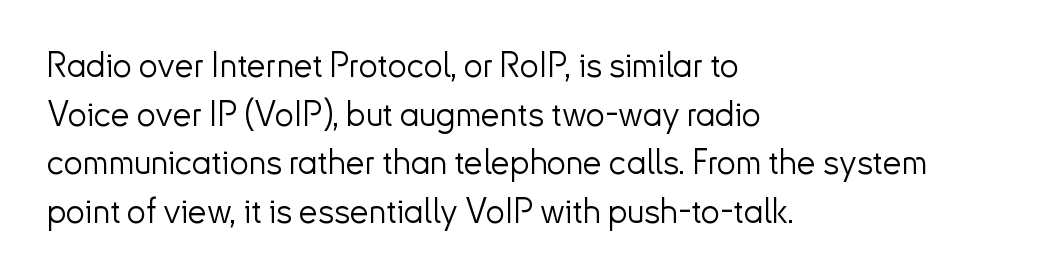
Q: Is the text bold? A: No.
Q: Is the text italic (slanted)? A: No, it is upright.
Q: Is the typeface a serif or a sans-serif typeface? A: Sans-serif.
Q: Is the text underlined? A: No.
Q: How is the paragraph aligned? A: Left-aligned.
Q: Is the spacing between letters normal or unusually wide? A: Normal.
Q: Is the spacing between lines tight, normal or loose? A: Normal.
Q: Width (condensed, normal, or wide)? A: Normal.
Q: Stroke contrast? A: Low.
Q: x-height? A: Small.
Q: Monospaced? A: No.
